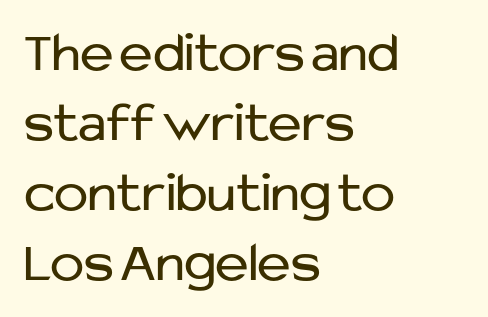
The image shows 57 px regular-weight sans-serif type, upright; set left-aligned, line spacing 1.23x, normal letter spacing, not underlined; low stroke contrast and a medium x-height.
